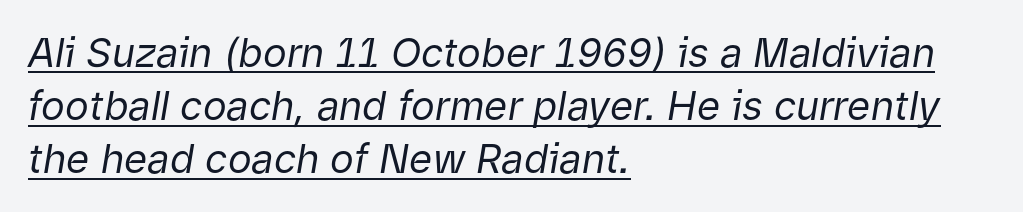
Students, observe the line beneath the letters — that is underlining. How are the letters spaced? Ordinarily, with no added tracking. The paragraph has a hard left edge and a soft right edge. The face used here is proportionally spaced, like ordinary book or web type.
